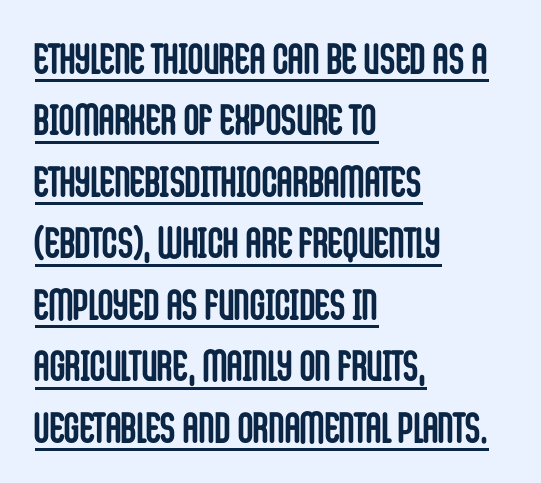
Q: Is the text bold? A: Yes.
Q: Is the text italic (slanted)? A: No, it is upright.
Q: Is the typeface a serif or a sans-serif typeface? A: Sans-serif.
Q: Is the text underlined? A: Yes.
Q: How is the paragraph aligned? A: Left-aligned.
Q: Is the spacing between letters normal or unusually wide? A: Normal.
Q: Is the spacing between lines tight, normal or loose? A: Normal.
Q: Width (condensed, normal, or wide)? A: Condensed.
Q: Stroke contrast? A: Low.
Q: x-height? A: Large.
Q: Monospaced? A: No.
